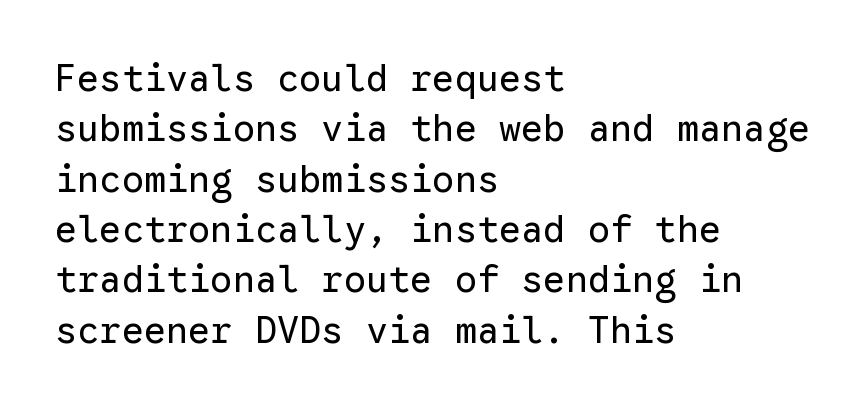
Q: Is the text bold? A: No.
Q: Is the text italic (slanted)? A: No, it is upright.
Q: Is the typeface a serif or a sans-serif typeface? A: Sans-serif.
Q: Is the text underlined? A: No.
Q: How is the paragraph aligned? A: Left-aligned.
Q: Is the spacing between letters normal or unusually wide? A: Normal.
Q: Is the spacing between lines tight, normal or loose? A: Normal.
Q: Width (condensed, normal, or wide)? A: Normal.
Q: Stroke contrast? A: Low.
Q: x-height? A: Medium.
Q: Monospaced? A: Yes.
